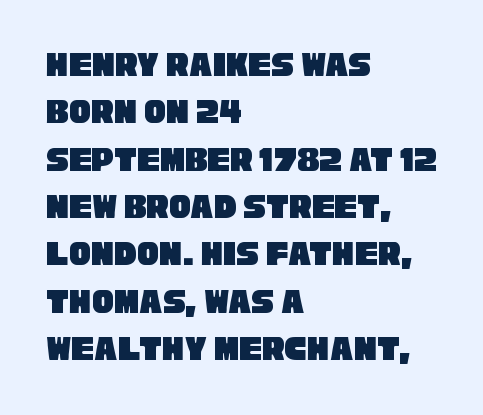
Look at the bottom of the vertical strokes: they stop flat, with no serifs. Proportional: the letters do not fall into vertical columns. Nobody drew a line under any word here. This rendering uses left alignment, leaving the right contour irregular. The rendering uses a moderate line-height, typical for paragraphs. This rendering leaves character spacing at its baseline value.
